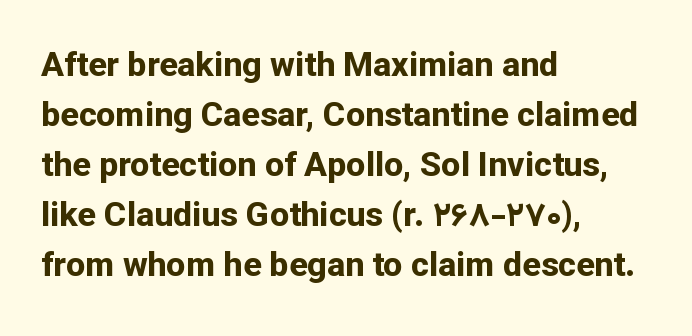
The image shows 34 px bold sans-serif type, upright; set left-aligned, normal line spacing (1.47x), normal letter spacing, not underlined; low stroke contrast and a medium x-height.
